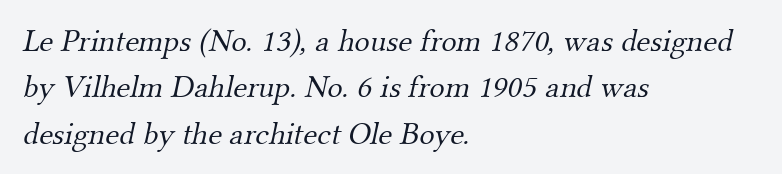
The image shows 32 px light serif type; set left-aligned, normal line spacing (1.45x), normal letter spacing, not underlined; medium stroke contrast and a small x-height.
